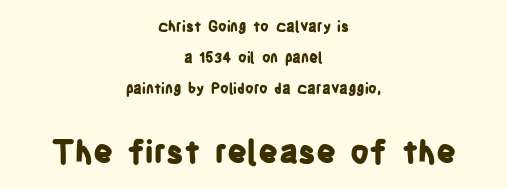
{"serif": "no", "italic": "no", "bold": "yes", "weight": "bold", "width": "condensed", "stroke_contrast": "low", "x_height": "large", "monospaced": "no", "underline": "no", "align": "center", "line_spacing": "loose", "line_spacing_ratio": 2.22, "letter_spacing": "normal", "letter_spacing_em": 0.0, "larger_block": "second", "size_ratio": 2.21, "glyph_px": 31}
